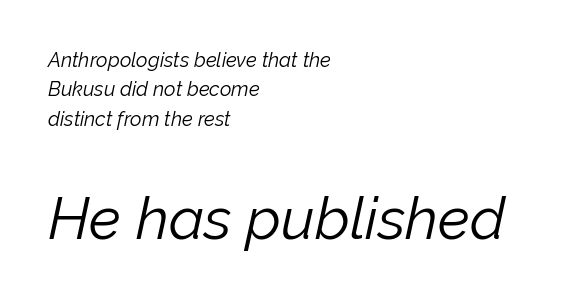
The image shows 59 px light type, italic (leaning right); set left-aligned, normal line spacing (1.47x), normal letter spacing, not underlined; the second (bottom) block is 2.95x larger; low stroke contrast and a medium x-height.
